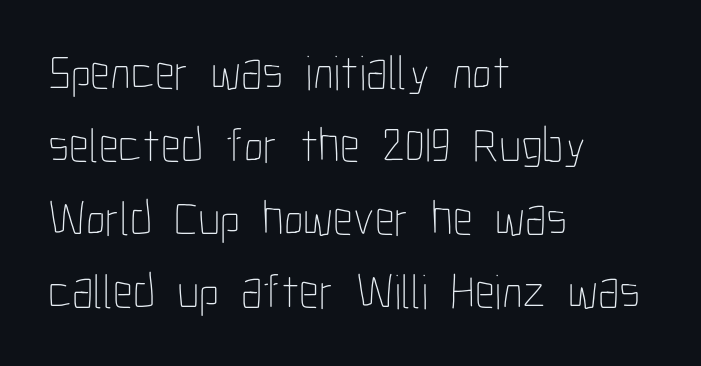
Q: Is the text bold? A: No.
Q: Is the text italic (slanted)? A: No, it is upright.
Q: Is the text underlined? A: No.
Q: How is the paragraph aligned? A: Left-aligned.
Q: Is the spacing between letters normal or unusually wide? A: Normal.
Q: Is the spacing between lines tight, normal or loose? A: Normal.
Q: Width (condensed, normal, or wide)? A: Condensed.
Q: Stroke contrast? A: Low.
Q: x-height? A: Medium.
Q: Monospaced? A: No.
